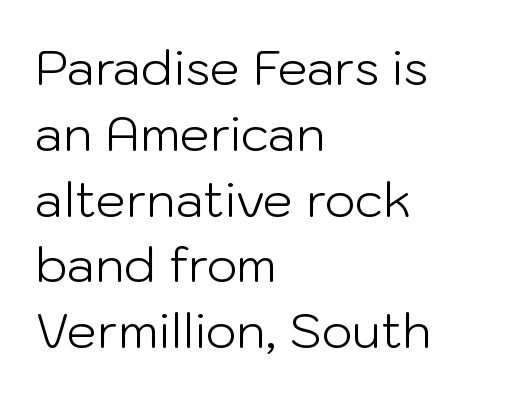
The image shows 48 px light sans-serif type, upright; set left-aligned, normal line spacing (1.37x), normal letter spacing, not underlined; low stroke contrast and a medium x-height.
